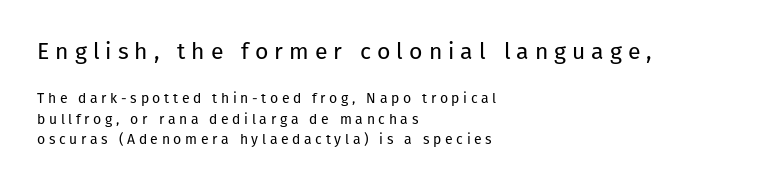
{"italic": "no", "bold": "no", "underline": "no", "align": "left", "line_spacing": "normal", "line_spacing_ratio": 1.47, "letter_spacing": "wide", "letter_spacing_em": 0.26, "larger_block": "first", "size_ratio": 1.64, "glyph_px": 23}
